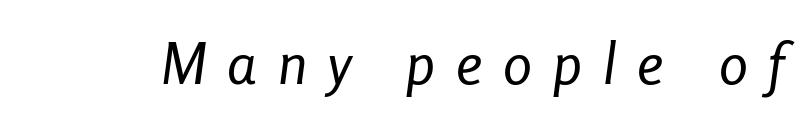
{"italic": "yes", "lean": "right", "slant_degrees": 8, "bold": "no", "weight": "regular", "width": "condensed", "stroke_contrast": "low", "x_height": "medium", "monospaced": "no", "underline": "no", "letter_spacing": "wide", "letter_spacing_em": 0.36, "glyph_px": 58}
